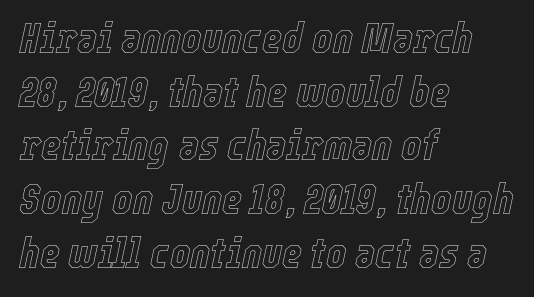
Q: Is the text italic (slanted)? A: Yes, it leans right by about 12 degrees.
Q: Is the text underlined? A: No.
Q: How is the paragraph aligned? A: Left-aligned.
Q: Is the spacing between letters normal or unusually wide? A: Normal.
Q: Is the spacing between lines tight, normal or loose? A: Normal.
Q: Width (condensed, normal, or wide)? A: Condensed.
Q: x-height? A: Medium.
Q: Monospaced? A: No.
